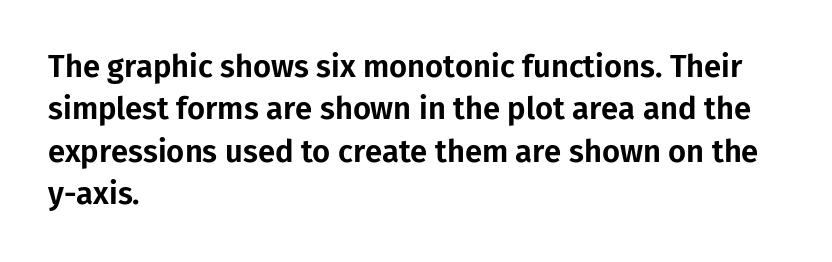
{"serif": "no", "italic": "no", "width": "normal", "stroke_contrast": "low", "x_height": "medium", "monospaced": "no", "underline": "no", "align": "left", "line_spacing": "normal", "line_spacing_ratio": 1.37, "letter_spacing": "normal", "letter_spacing_em": 0.0, "glyph_px": 31}
